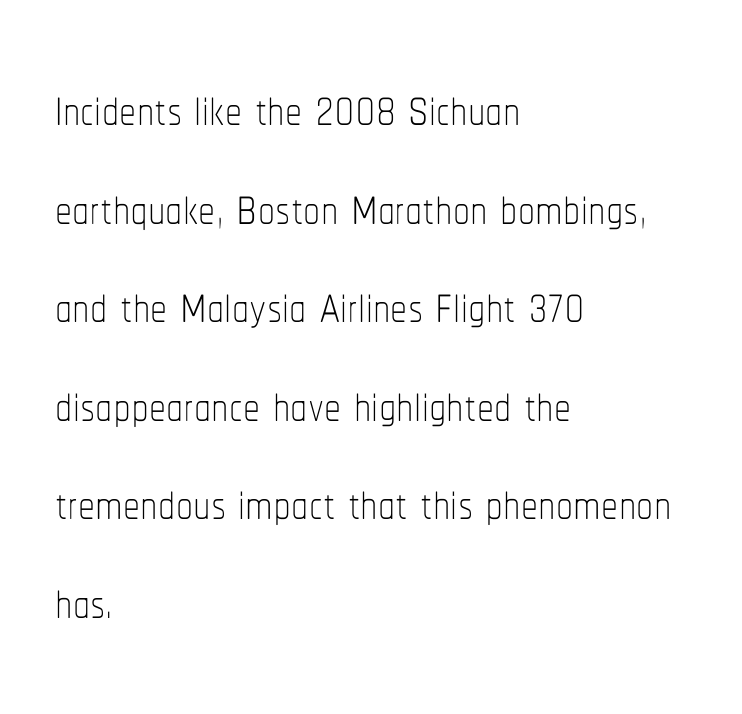
{"italic": "no", "bold": "no", "weight": "thin", "width": "condensed", "stroke_contrast": "low", "x_height": "medium", "monospaced": "no", "underline": "no", "align": "left", "line_spacing": "normal", "line_spacing_ratio": 1.45, "letter_spacing": "normal", "letter_spacing_em": 0.0, "glyph_px": 68}
